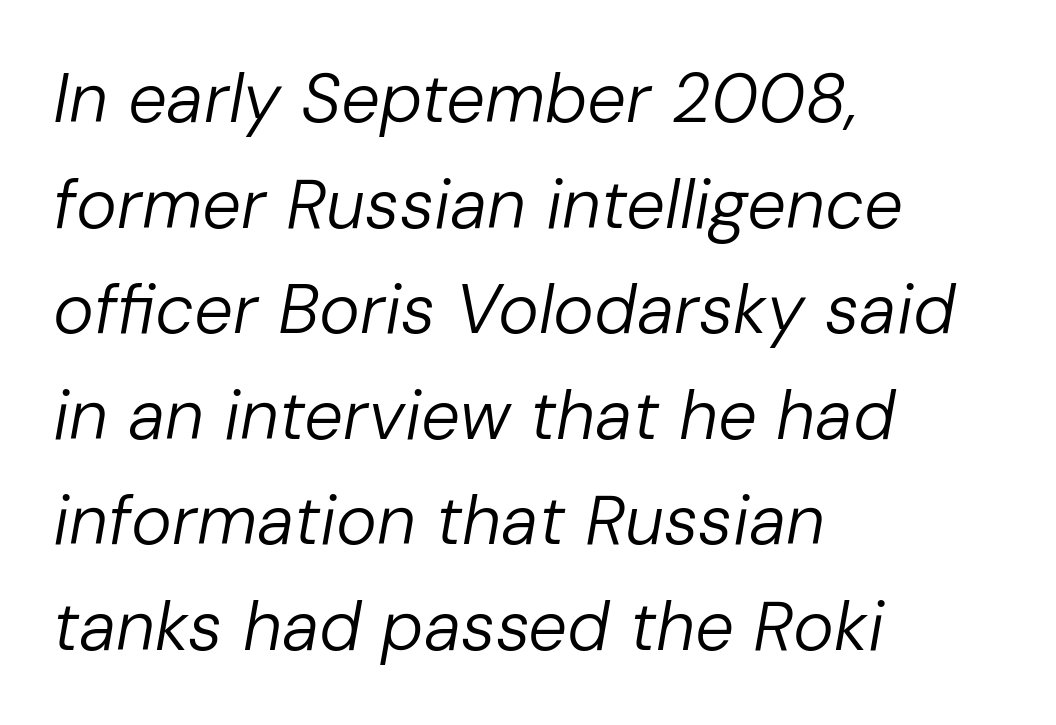
Q: Is the text bold? A: No.
Q: Is the text italic (slanted)? A: Yes, it leans right by about 10 degrees.
Q: Is the text underlined? A: No.
Q: How is the paragraph aligned? A: Left-aligned.
Q: Is the spacing between letters normal or unusually wide? A: Normal.
Q: Is the spacing between lines tight, normal or loose? A: Normal.
Q: Width (condensed, normal, or wide)? A: Normal.
Q: Stroke contrast? A: Low.
Q: x-height? A: Medium.
Q: Monospaced? A: No.
